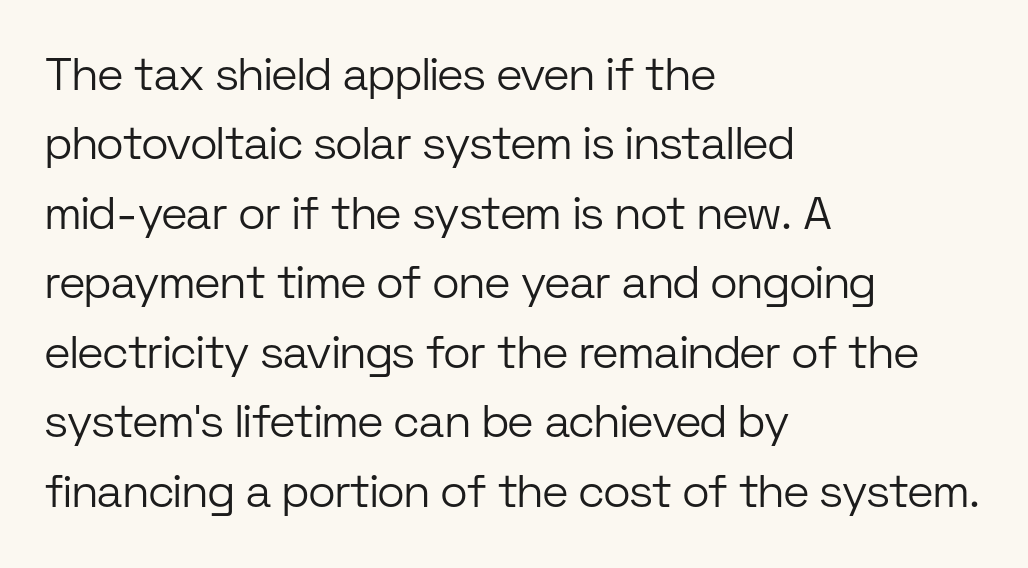
The image shows 46 px light sans-serif type, upright; set left-aligned, normal line spacing (1.51x), normal letter spacing, not underlined; low stroke contrast and a medium x-height.
